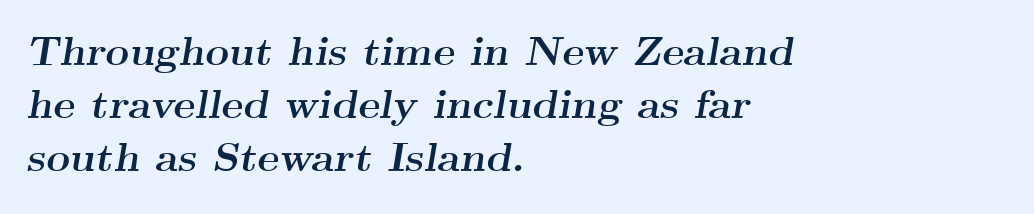
{"serif": "yes", "italic": "yes", "lean": "right", "slant_degrees": 9, "bold": "yes", "weight": "semibold", "width": "wide", "stroke_contrast": "medium", "x_height": "small", "monospaced": "no", "underline": "no", "align": "left", "line_spacing": "normal", "line_spacing_ratio": 1.29, "letter_spacing": "normal", "letter_spacing_em": 0.0, "glyph_px": 41}
